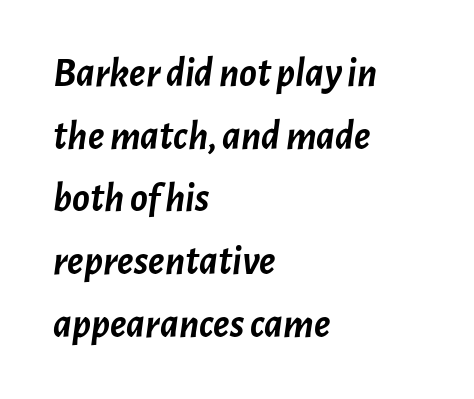
Quick note: italic. Think of a printed novel: that variable character pitch is what you see here. Its strokes are broad and dark, the hallmark of bold type. How are the letters spaced? Ordinarily, with no added tracking. Honestly, there is no underline to notice here at all. All the whitespace from short lines collects on the right.
